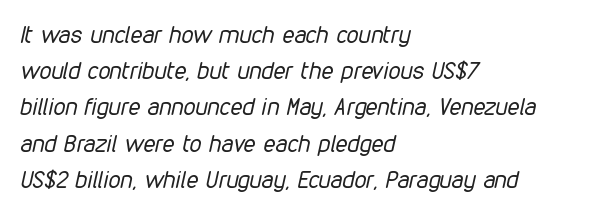
The image shows 24 px text type, italic (leaning right); set left-aligned, normal line spacing (1.51x), normal letter spacing, not underlined.
